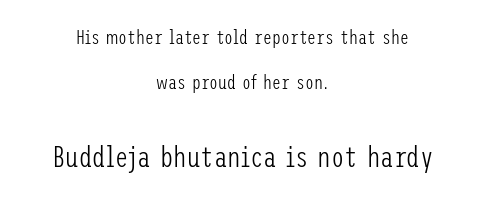
Q: Is the text bold? A: No.
Q: Is the text italic (slanted)? A: No, it is upright.
Q: Is the typeface a serif or a sans-serif typeface? A: Sans-serif.
Q: Is the text underlined? A: No.
Q: How is the paragraph aligned? A: Centered.
Q: Is the spacing between letters normal or unusually wide? A: Normal.
Q: Is the spacing between lines tight, normal or loose? A: Loose.
Q: Which block of text is set in a larger size, the first (top) or the second (bottom)? A: The second (bottom) one.
Q: Width (condensed, normal, or wide)? A: Condensed.
Q: Stroke contrast? A: Low.
Q: x-height? A: Medium.
